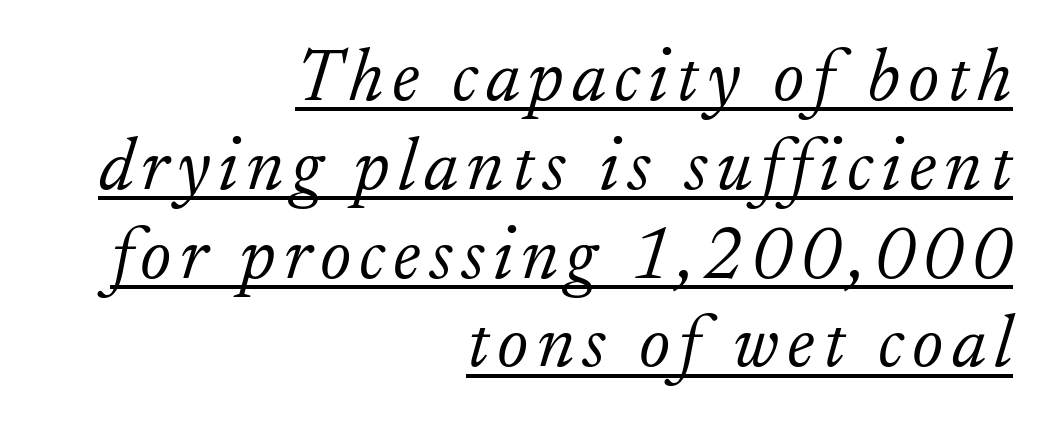
Short and long lines alike share a common ending point at right. A typesetter would mark this as italic. Stroke terminals: seriffed. Every word sits above its own underline. Looks like regular typesetting: each glyph gets only the width it needs. This is not heavy type; no bold has been used.
